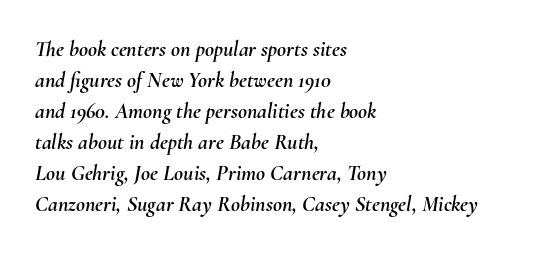
Q: Is the text italic (slanted)? A: Yes, it leans right by about 10 degrees.
Q: Is the text underlined? A: No.
Q: How is the paragraph aligned? A: Left-aligned.
Q: Is the spacing between letters normal or unusually wide? A: Normal.
Q: Is the spacing between lines tight, normal or loose? A: Normal.
